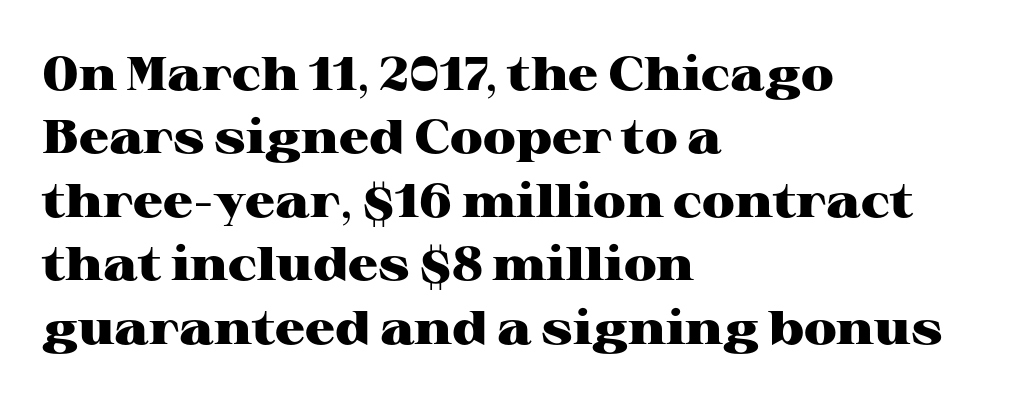
{"serif": "yes", "italic": "no", "bold": "yes", "weight": "heavy", "width": "wide", "stroke_contrast": "high", "x_height": "medium", "monospaced": "no", "underline": "no", "align": "left", "line_spacing": "normal", "line_spacing_ratio": 1.35, "letter_spacing": "normal", "letter_spacing_em": 0.0, "glyph_px": 47}
